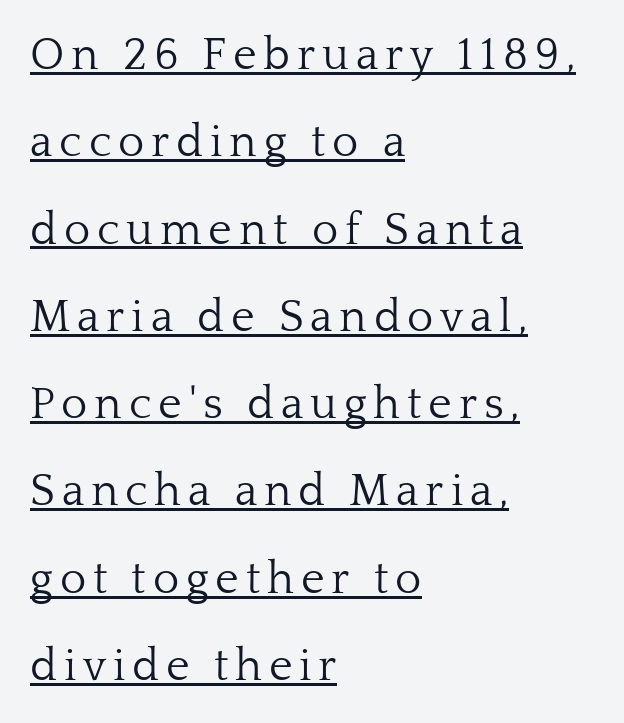
The sample's only ornament is a line tracing under the words. The rendering shows small feet on the letterforms — a serif design. Characters remain perfectly vertical along every line. Nothing heavy about these letters — not bold at all.
